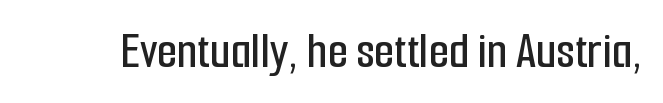
{"serif": "no", "italic": "no", "width": "condensed", "stroke_contrast": "low", "x_height": "medium", "monospaced": "no", "underline": "no", "letter_spacing": "normal", "letter_spacing_em": 0.0, "glyph_px": 52}
